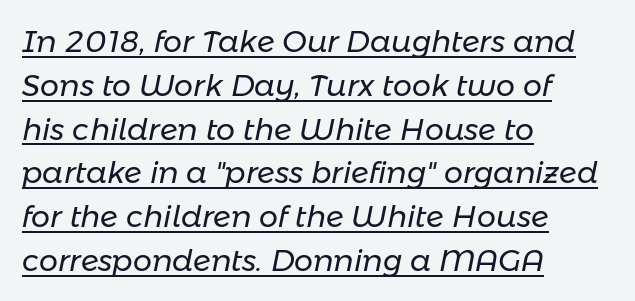
Q: Is the text bold? A: No.
Q: Is the text italic (slanted)? A: Yes, it leans right by about 11 degrees.
Q: Is the text underlined? A: Yes.
Q: How is the paragraph aligned? A: Left-aligned.
Q: Is the spacing between letters normal or unusually wide? A: Normal.
Q: Is the spacing between lines tight, normal or loose? A: Normal.
Q: Width (condensed, normal, or wide)? A: Normal.
Q: Stroke contrast? A: Low.
Q: x-height? A: Medium.
Q: Monospaced? A: No.
